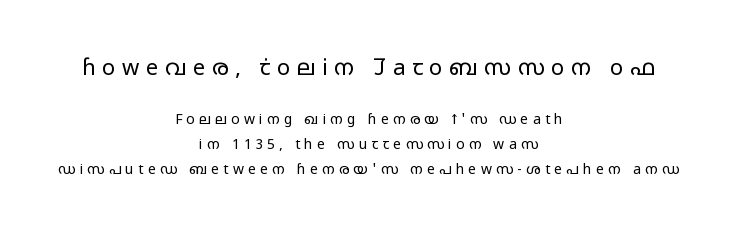
The image shows 22 px text type, upright; set centered, line spacing 1.79x, unusually wide letter spacing (+0.3 em), not underlined; the first (top) block is 1.57x larger.
